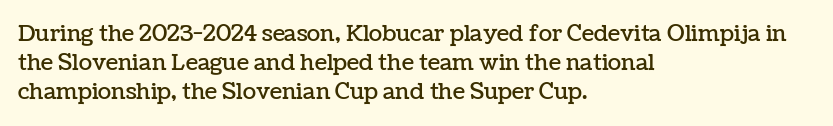
The image shows 22 px text type, upright; set left-aligned, normal line spacing (1.31x), normal letter spacing, not underlined.
